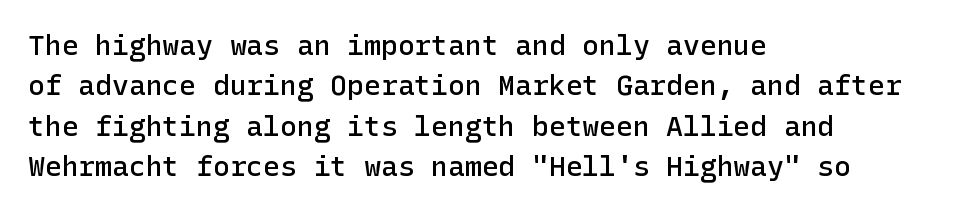
The image shows 28 px semibold sans-serif type, upright; set left-aligned, normal line spacing (1.44x), normal letter spacing, not underlined; low stroke contrast and a medium x-height.
